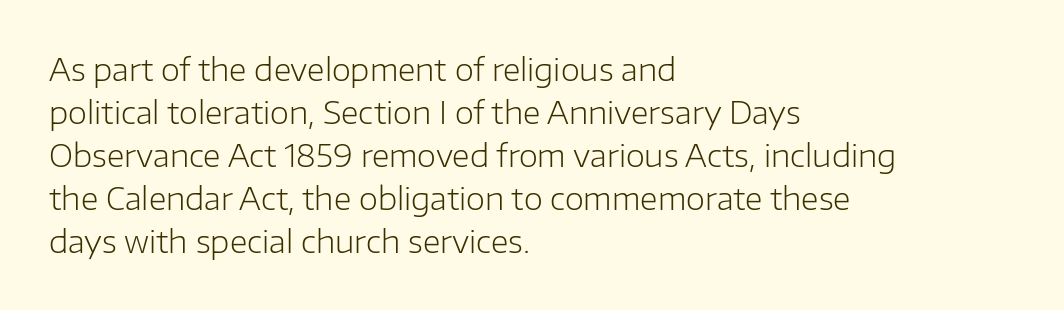
{"serif": "no", "italic": "no", "bold": "no", "weight": "light", "width": "normal", "stroke_contrast": "low", "x_height": "medium", "monospaced": "no", "underline": "no", "align": "left", "line_spacing": "normal", "line_spacing_ratio": 1.39, "letter_spacing": "normal", "letter_spacing_em": 0.0, "glyph_px": 31}
